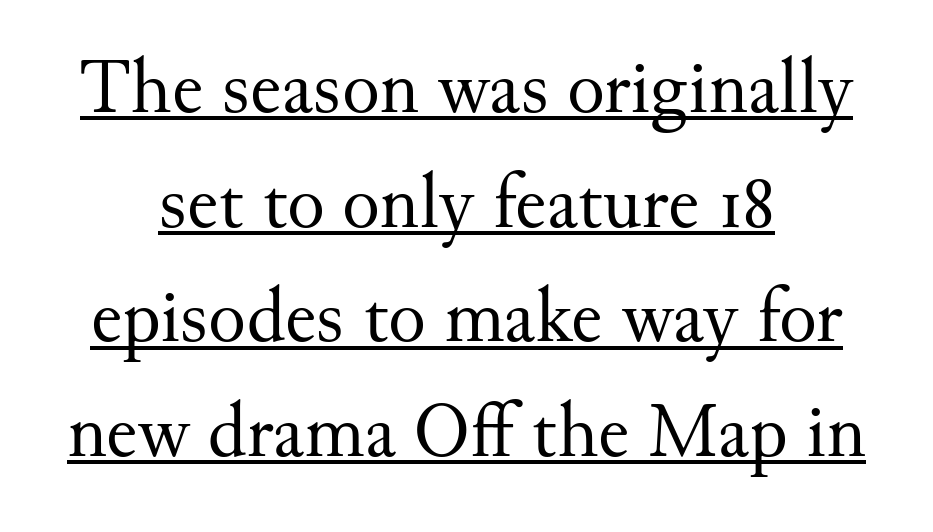
Q: Is the text bold? A: No.
Q: Is the text italic (slanted)? A: No, it is upright.
Q: Is the typeface a serif or a sans-serif typeface? A: Serif.
Q: Is the text underlined? A: Yes.
Q: How is the paragraph aligned? A: Centered.
Q: Is the spacing between letters normal or unusually wide? A: Normal.
Q: Is the spacing between lines tight, normal or loose? A: Normal.
Q: Width (condensed, normal, or wide)? A: Normal.
Q: Stroke contrast? A: Medium.
Q: x-height? A: Small.
Q: Monospaced? A: No.
